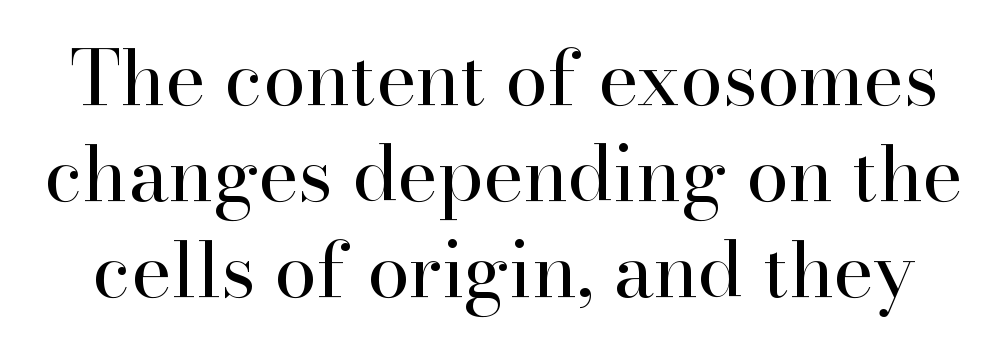
The font's upright variant was chosen for this text. Underline: absent. Standard letterfit; no display-style spreading of the glyphs. Examine the stroke ends and you'll spot serifs. Leading matches the norm, producing a regular column.
